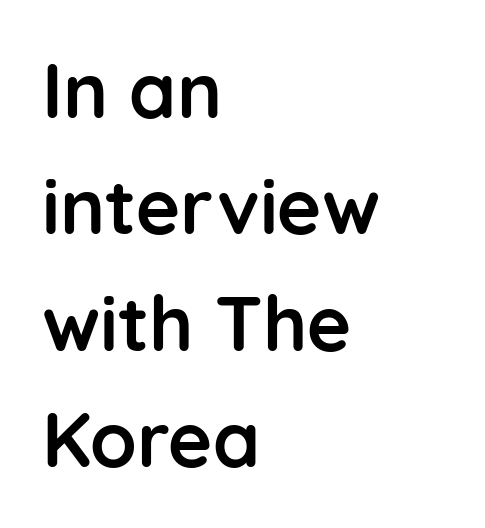
Look at the stroke-to-counter ratio: heavy, a bold. Decoration check: the copy has no underline. Ordinary non-slanted type is in use. This sample uses plain, unmodified letter spacing. The face used here is a sans, in the tradition of grotesques and geometrics.
